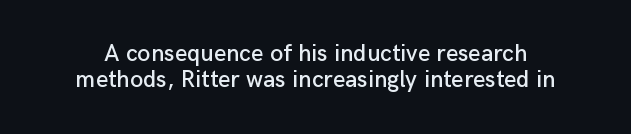
Q: Is the text italic (slanted)? A: No, it is upright.
Q: Is the text underlined? A: No.
Q: Is the spacing between letters normal or unusually wide? A: Normal.
Q: Is the spacing between lines tight, normal or loose? A: Tight.
